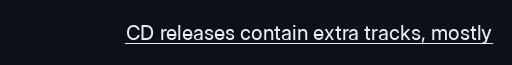
{"italic": "no", "bold": "no", "underline": "yes", "letter_spacing": "normal", "letter_spacing_em": 0.0, "glyph_px": 20}
